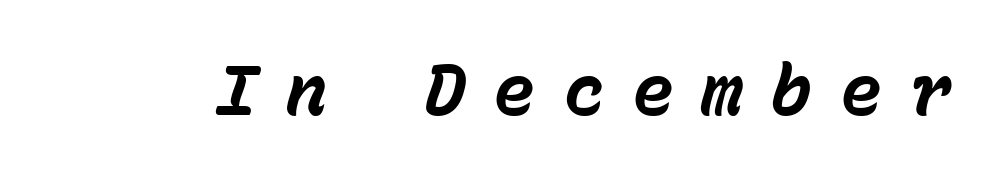
Q: Is the text bold? A: Yes.
Q: Is the text italic (slanted)? A: Yes, it leans right by about 15 degrees.
Q: Is the text underlined? A: No.
Q: Is the spacing between letters normal or unusually wide? A: Unusually wide.
Q: Width (condensed, normal, or wide)? A: Normal.
Q: Stroke contrast? A: Low.
Q: x-height? A: Medium.
Q: Monospaced? A: Yes.
